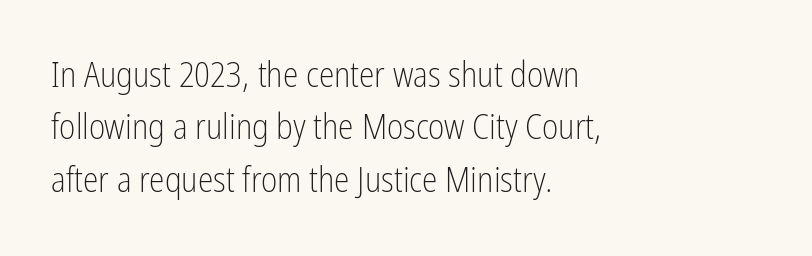
The image shows 35 px light, condensed sans-serif type, upright; set left-aligned, normal line spacing (1.5x), normal letter spacing, not underlined; low stroke contrast and a medium x-height.
